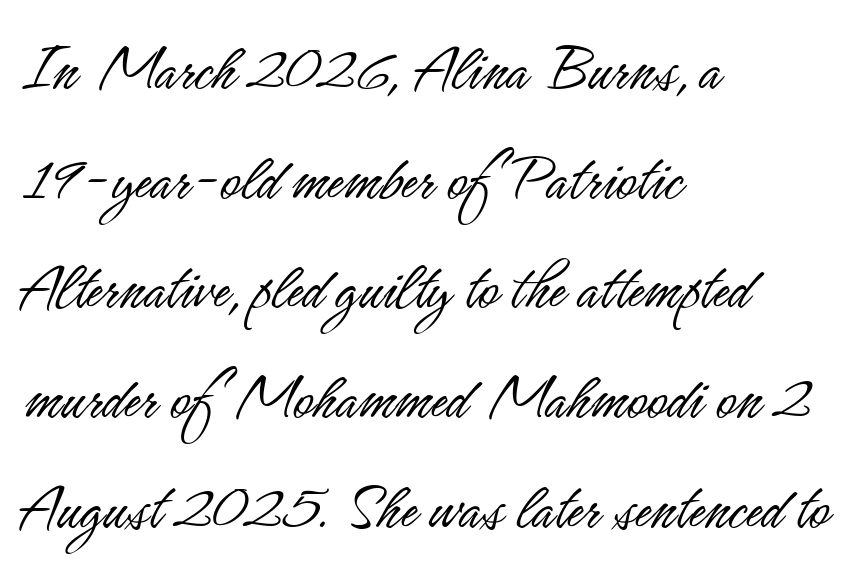
{"serif": "no", "bold": "no", "weight": "light", "width": "condensed", "stroke_contrast": "low", "x_height": "small", "monospaced": "no", "underline": "no", "align": "left", "line_spacing": "normal", "line_spacing_ratio": 1.59, "letter_spacing": "normal", "letter_spacing_em": 0.0, "glyph_px": 69}
